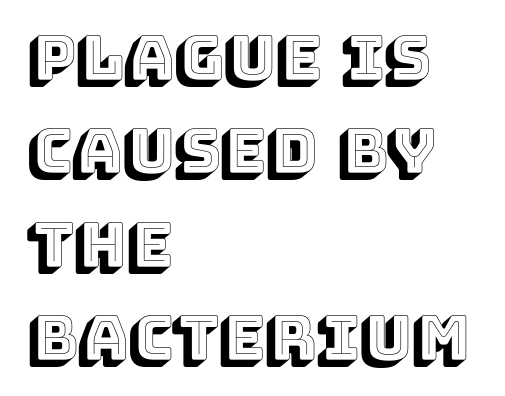
The image shows 61 px text type, upright; set left-aligned, normal line spacing (1.53x), normal letter spacing, not underlined; a large x-height.
